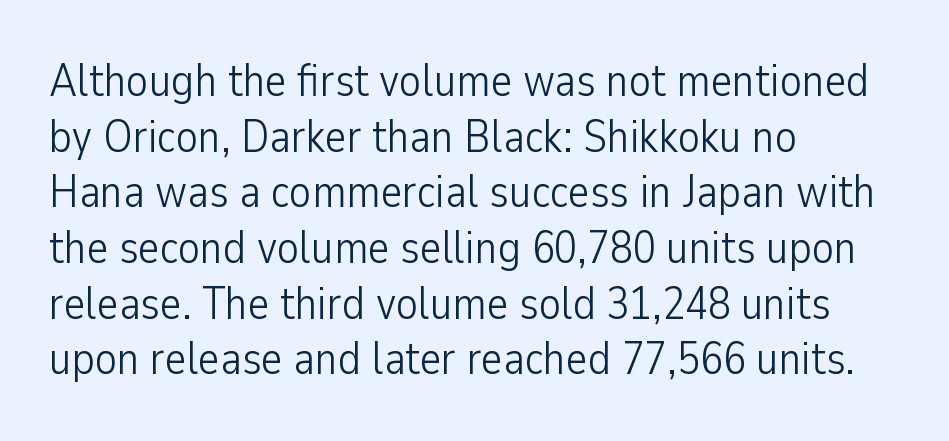
The image shows 46 px light, condensed sans-serif type, upright; set left-aligned, line spacing 1.21x, normal letter spacing, not underlined; low stroke contrast and a medium x-height.
